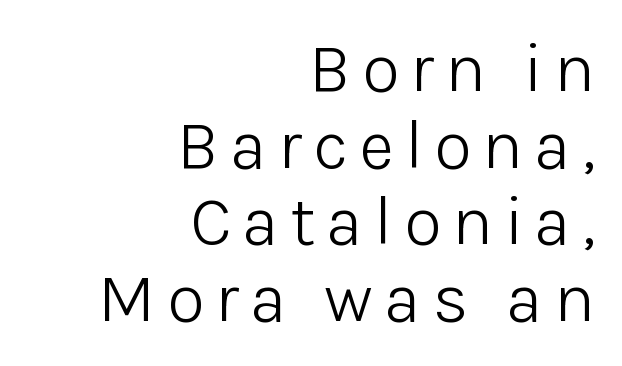
The image shows 69 px light sans-serif type, upright; set right-aligned, tight line spacing (1.11x), not underlined; low stroke contrast and a medium x-height.
